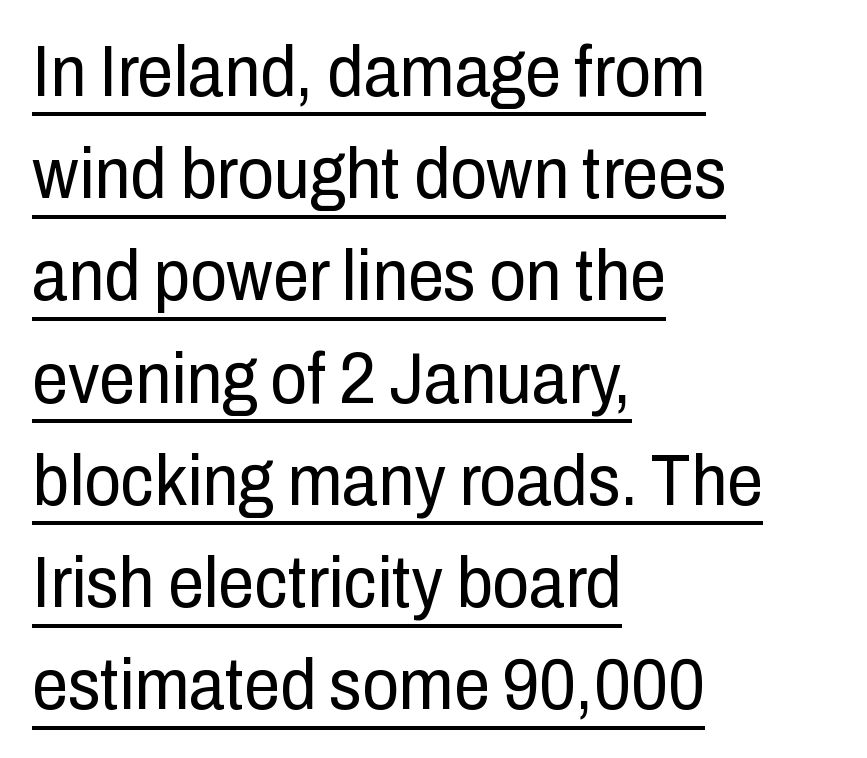
The passage shown has conventional tracking throughout. Each stroke keeps to a modest, everyday thickness or less. Looks like regular typesetting: each glyph gets only the width it needs. Short and long lines alike share a common starting point at left. Every word sits above its own underline.
